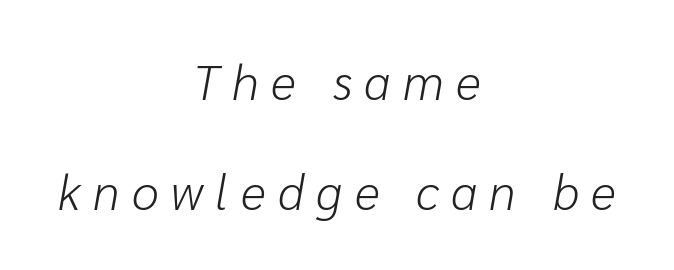
The image shows 49 px light type, italic (leaning right); set centered, loose line spacing (2.25x), unusually wide letter spacing (+0.25 em), not underlined; low stroke contrast and a medium x-height.
